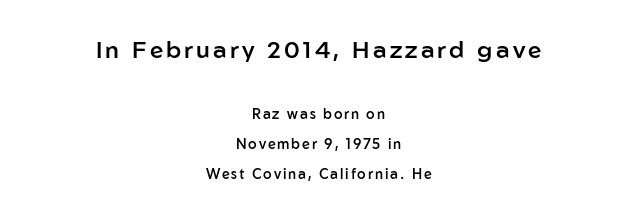
Q: Is the text bold? A: Semi-bold.
Q: Is the text italic (slanted)? A: No, it is upright.
Q: Is the text underlined? A: No.
Q: How is the paragraph aligned? A: Centered.
Q: Is the spacing between lines tight, normal or loose? A: Loose.
Q: Which block of text is set in a larger size, the first (top) or the second (bottom)? A: The first (top) one.
